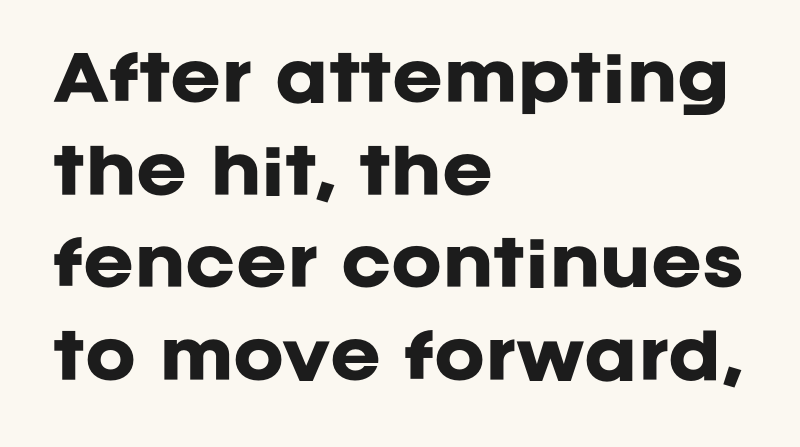
{"serif": "no", "italic": "no", "bold": "yes", "weight": "heavy", "width": "normal", "stroke_contrast": "low", "x_height": "large", "monospaced": "no", "underline": "no", "align": "left", "line_spacing": "normal", "line_spacing_ratio": 1.52, "letter_spacing": "normal", "letter_spacing_em": 0.0, "glyph_px": 61}
